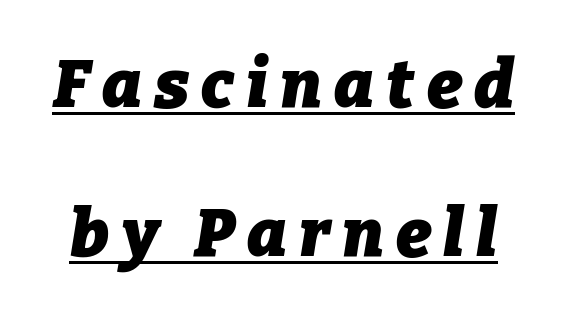
The block of text is sparse from top to bottom, with ample space between rows. The passage shown is typed in a proportional face where columns would drift. Emphasis-style slanted type is in use. The face used here appears with an underline applied. Notice how thick the strokes are: this is what a full bold looks like.
